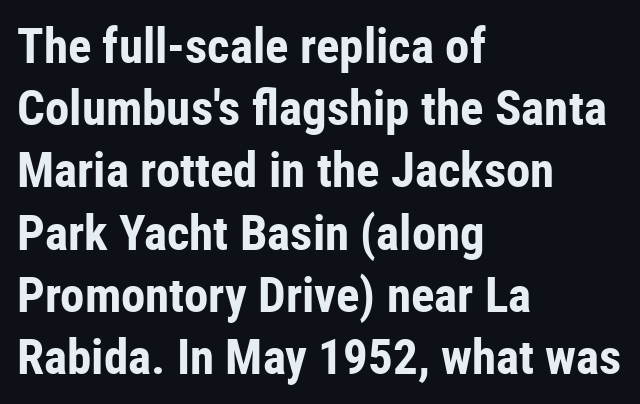
The image shows 49 px bold, condensed sans-serif type, upright; set left-aligned, normal line spacing (1.27x), normal letter spacing, not underlined; low stroke contrast and a medium x-height.
